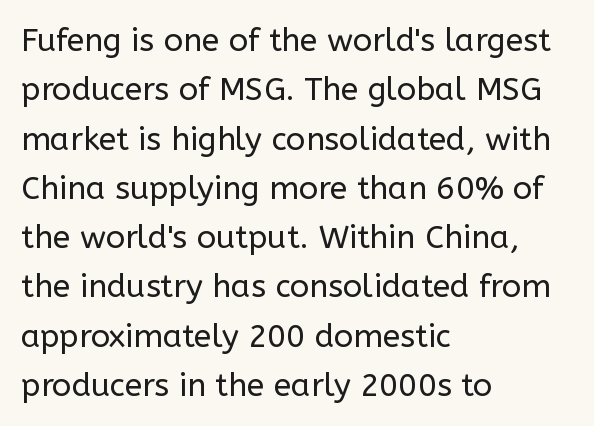
Q: Is the text bold? A: No.
Q: Is the text italic (slanted)? A: No, it is upright.
Q: Is the typeface a serif or a sans-serif typeface? A: Sans-serif.
Q: Is the text underlined? A: No.
Q: How is the paragraph aligned? A: Left-aligned.
Q: Is the spacing between letters normal or unusually wide? A: Normal.
Q: Is the spacing between lines tight, normal or loose? A: Normal.
Q: Width (condensed, normal, or wide)? A: Normal.
Q: Stroke contrast? A: Low.
Q: x-height? A: Medium.
Q: Monospaced? A: No.
